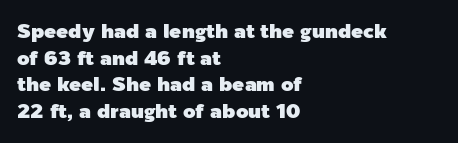
Which margin do the lines hug? The left one — the right edge is uneven. Do the letters lean? They stand straight. Students, note that the glyphs here touch the page at normal intervals. The block of text has a typical density, with ordinary space between rows. Unmarked baselines from the first word to the last.
